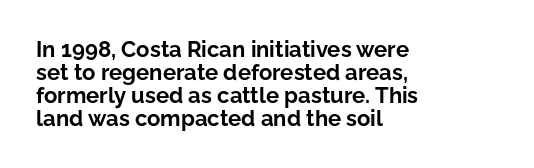
Emphasis by weight is at full strength: bold. Check under the words: just untouched page. Quick note: interline space is minimal. The lettering stays uniformly vertical, giving the passage a roman look. Caption: standard tracking, unaltered. Where is the straight margin? On the left.
